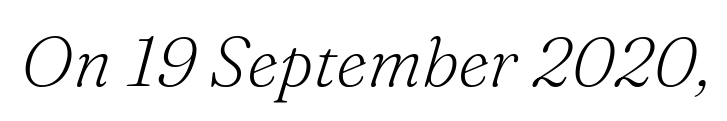
{"serif": "yes", "italic": "yes", "lean": "right", "slant_degrees": 16, "bold": "no", "weight": "light", "width": "normal", "stroke_contrast": "medium", "x_height": "small", "monospaced": "no", "underline": "no", "letter_spacing": "normal", "letter_spacing_em": 0.0, "glyph_px": 70}
